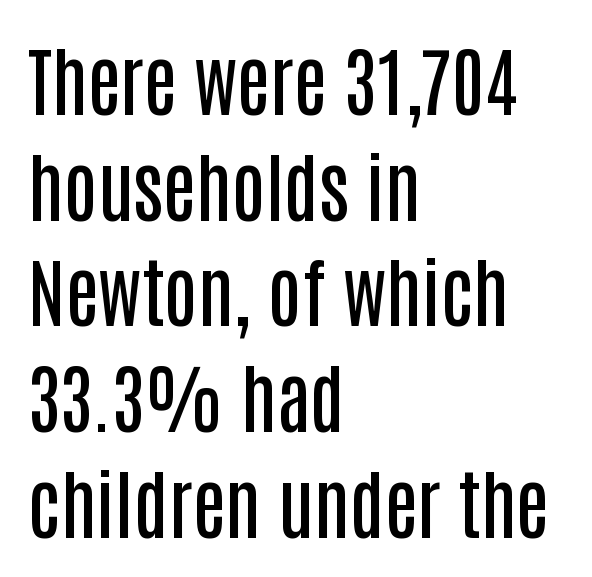
Q: Is the text bold? A: Semi-bold.
Q: Is the text italic (slanted)? A: No, it is upright.
Q: Is the typeface a serif or a sans-serif typeface? A: Sans-serif.
Q: Is the text underlined? A: No.
Q: How is the paragraph aligned? A: Left-aligned.
Q: Is the spacing between letters normal or unusually wide? A: Normal.
Q: Is the spacing between lines tight, normal or loose? A: Normal.
Q: Width (condensed, normal, or wide)? A: Condensed.
Q: Stroke contrast? A: Low.
Q: x-height? A: Large.
Q: Monospaced? A: No.
